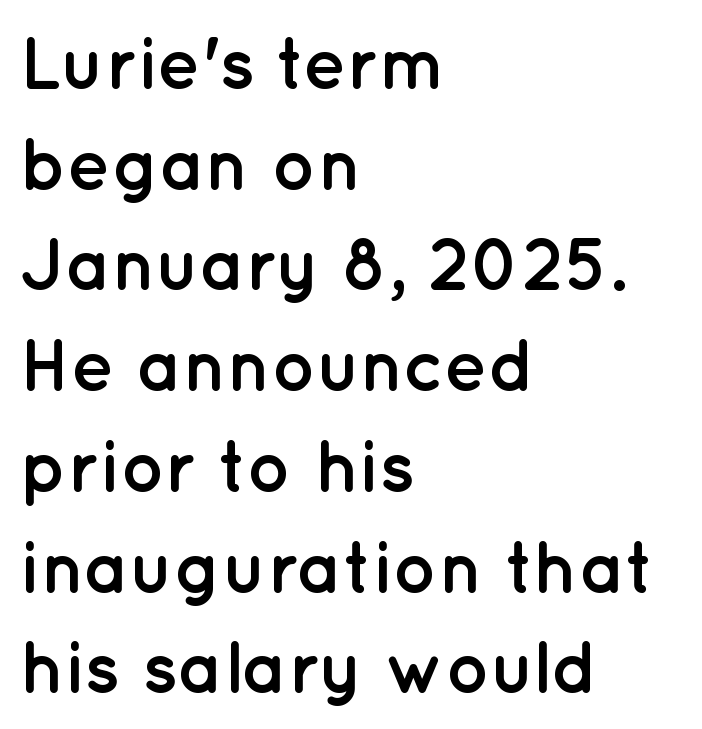
Alignment: flush left. It's the straight-up-and-down kind of type. Evenly set lines give the paragraph a standard silhouette. Words float on clear page, feet unadorned. This rendering leaves character spacing at its baseline value.
